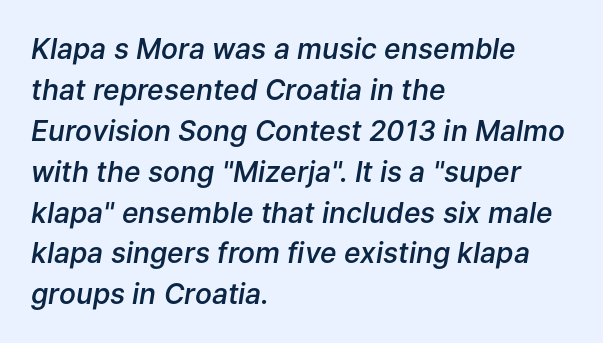
Q: Is the text bold? A: Semi-bold.
Q: Is the text italic (slanted)? A: Yes, it leans right by about 9 degrees.
Q: Is the text underlined? A: No.
Q: How is the paragraph aligned? A: Left-aligned.
Q: Is the spacing between letters normal or unusually wide? A: Normal.
Q: Is the spacing between lines tight, normal or loose? A: Normal.
Q: Width (condensed, normal, or wide)? A: Normal.
Q: Stroke contrast? A: Low.
Q: x-height? A: Medium.
Q: Monospaced? A: No.
